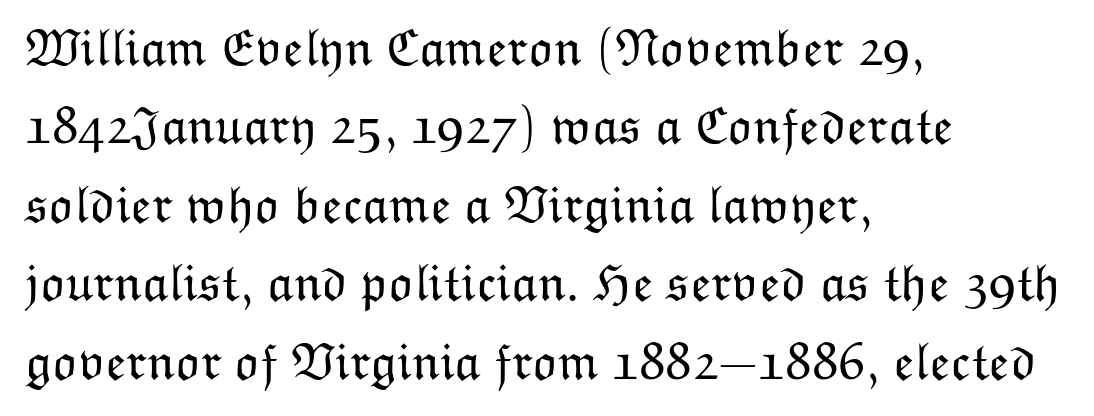
{"italic": "no", "bold": "no", "weight": "light", "width": "normal", "stroke_contrast": "low", "x_height": "medium", "monospaced": "no", "underline": "no", "align": "left", "line_spacing": "normal", "line_spacing_ratio": 1.48, "letter_spacing": "normal", "letter_spacing_em": 0.0, "glyph_px": 53}
